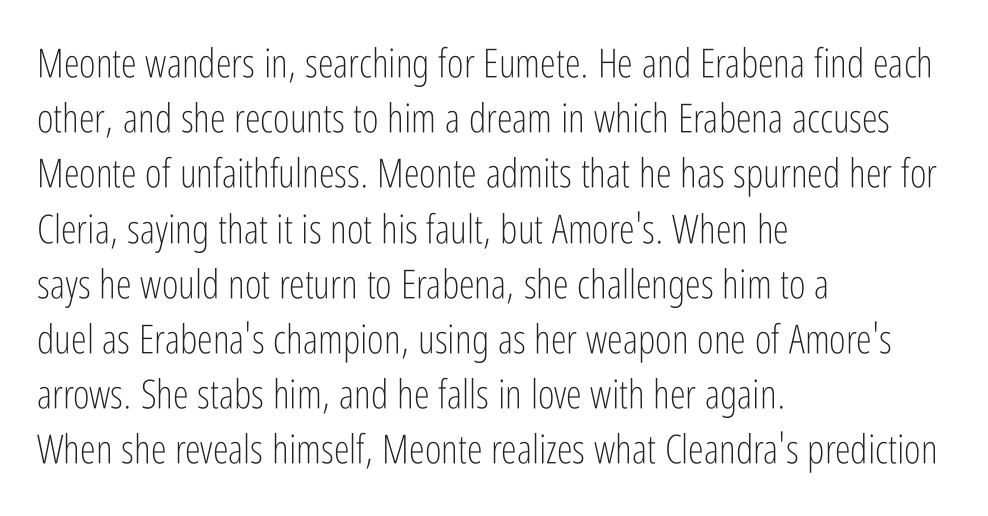
The image shows 40 px light, condensed sans-serif type, upright; set left-aligned, normal line spacing (1.38x), normal letter spacing, not underlined; low stroke contrast and a medium x-height.
